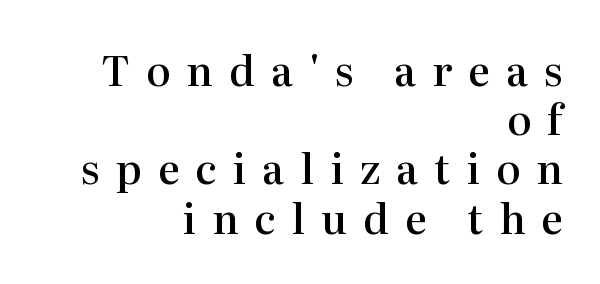
Q: Is the text bold? A: Semi-bold.
Q: Is the text italic (slanted)? A: No, it is upright.
Q: Is the typeface a serif or a sans-serif typeface? A: Serif.
Q: Is the text underlined? A: No.
Q: How is the paragraph aligned? A: Right-aligned.
Q: Is the spacing between letters normal or unusually wide? A: Unusually wide.
Q: Width (condensed, normal, or wide)? A: Normal.
Q: Stroke contrast? A: High.
Q: x-height? A: Medium.
Q: Monospaced? A: No.
